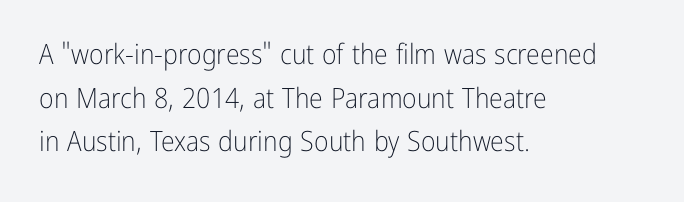
{"serif": "no", "italic": "no", "bold": "no", "weight": "light", "width": "condensed", "stroke_contrast": "low", "x_height": "medium", "monospaced": "no", "underline": "no", "align": "left", "line_spacing": "normal", "line_spacing_ratio": 1.56, "letter_spacing": "normal", "letter_spacing_em": 0.0, "glyph_px": 28}
